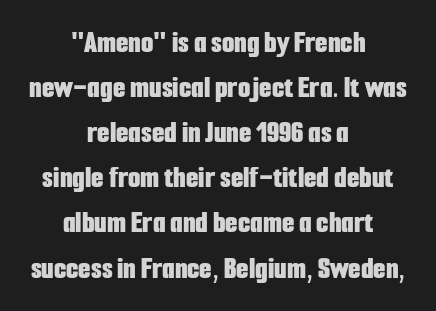
Typographic density is high because the face is bold. Where is the straight margin? There isn't one; the lines are centered. Tall strokes in this sample are plumb rather than angled. The rows are spaced the way most documents space them.
